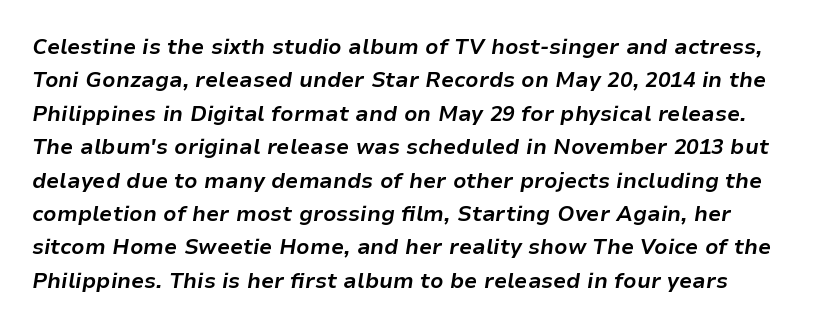
Caption: bold face, heavy strokes. Nobody drew a line under any word here. Vertical spacing — default. Characters follow at the spacing the type designer built in.
